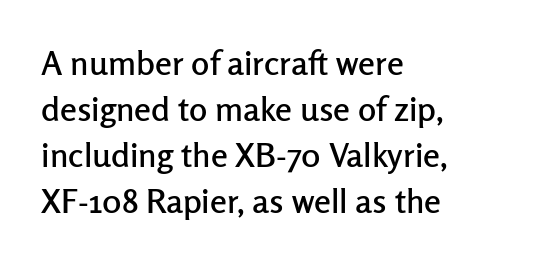
Q: Is the text italic (slanted)? A: No, it is upright.
Q: Is the typeface a serif or a sans-serif typeface? A: Sans-serif.
Q: Is the text underlined? A: No.
Q: How is the paragraph aligned? A: Left-aligned.
Q: Is the spacing between letters normal or unusually wide? A: Normal.
Q: Is the spacing between lines tight, normal or loose? A: Normal.
Q: Width (condensed, normal, or wide)? A: Normal.
Q: Stroke contrast? A: Low.
Q: x-height? A: Medium.
Q: Monospaced? A: No.
